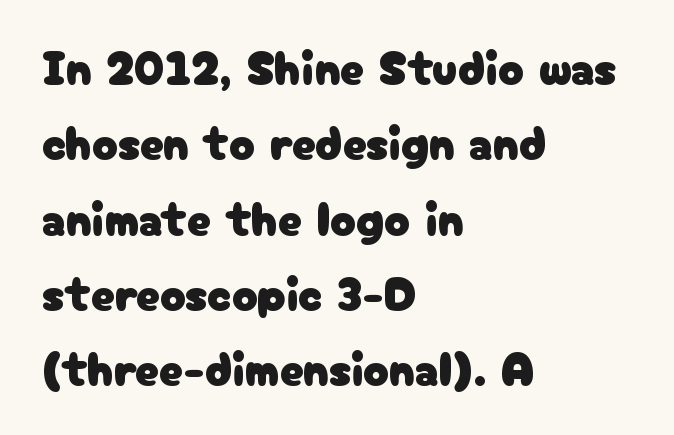
{"serif": "no", "italic": "no", "width": "normal", "stroke_contrast": "low", "x_height": "medium", "monospaced": "no", "underline": "no", "align": "left", "line_spacing": "normal", "line_spacing_ratio": 1.57, "letter_spacing": "normal", "letter_spacing_em": 0.0, "glyph_px": 48}
